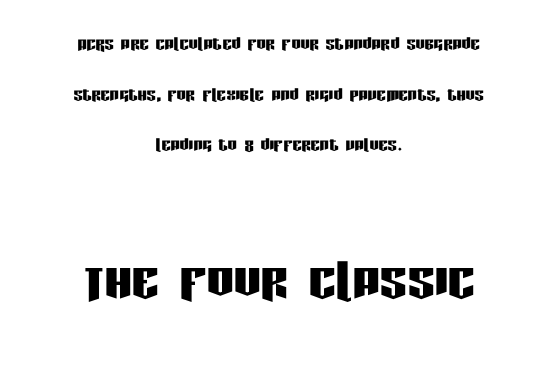
Layout note: lines centered. No word sits above an underline. The passage shown has conventional tracking throughout. Posture: vertical.
